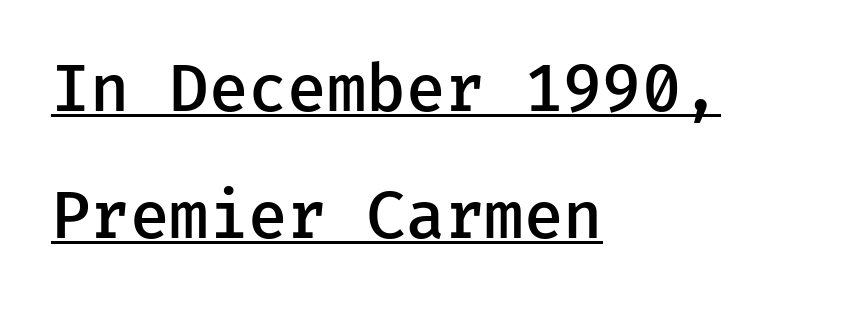
Q: Is the text bold? A: Semi-bold.
Q: Is the text italic (slanted)? A: No, it is upright.
Q: Is the typeface a serif or a sans-serif typeface? A: Sans-serif.
Q: Is the text underlined? A: Yes.
Q: How is the paragraph aligned? A: Left-aligned.
Q: Is the spacing between letters normal or unusually wide? A: Normal.
Q: Is the spacing between lines tight, normal or loose? A: Loose.
Q: Width (condensed, normal, or wide)? A: Normal.
Q: Stroke contrast? A: Low.
Q: x-height? A: Medium.
Q: Monospaced? A: Yes.
